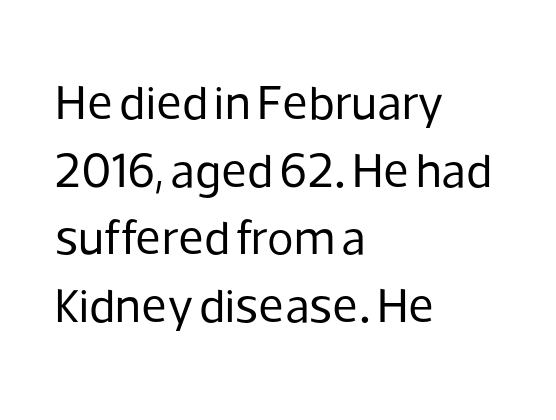
Observe the ordinary spacing: letters are neighbours, not strangers. The space directly below the letters is spotless. The rendering uses a moderate line-height, typical for paragraphs. Casual observation: everything's shoved over to the left. Note the varied advance widths — an 'i' is clearly narrower than an 'm'. The axis of the letterforms is exactly vertical.
